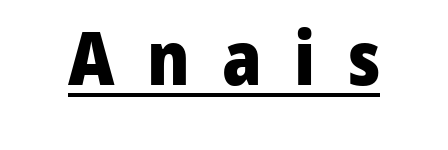
The image shows 75 px heavy sans-serif type, upright; set unusually wide letter spacing (+0.43 em), underlined; low stroke contrast and a medium x-height.
